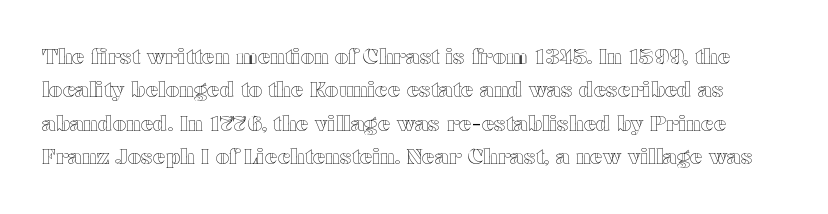
The lettering holds an erect, upright posture throughout. A typesetter would call this leading conventional body-copy spacing. Has an underline been added? It has not. These lines keep a tight, regular rhythm from letter to letter.
